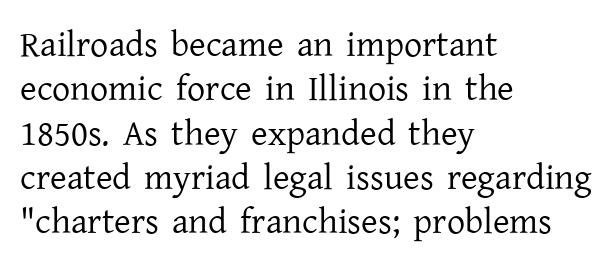
The image shows 36 px regular-weight serif type, upright; set left-aligned, line spacing 1.23x, normal letter spacing, not underlined; low stroke contrast and a medium x-height.
